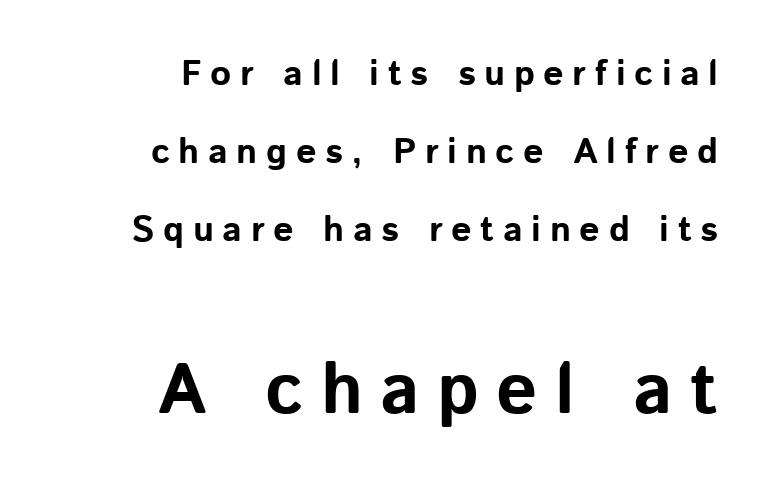
The image shows 72 px bold sans-serif type, upright; set right-aligned, loose line spacing (2.17x), unusually wide letter spacing (+0.24 em), not underlined; the second (bottom) block is 2.0x larger; low stroke contrast and a medium x-height.
